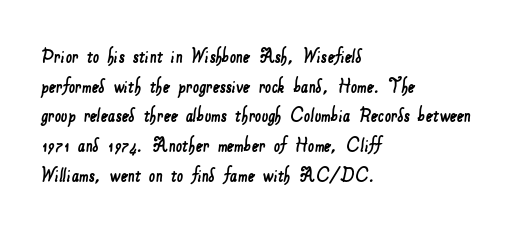
Q: Is the text underlined? A: No.
Q: How is the paragraph aligned? A: Left-aligned.
Q: Is the spacing between letters normal or unusually wide? A: Normal.
Q: Is the spacing between lines tight, normal or loose? A: Normal.
